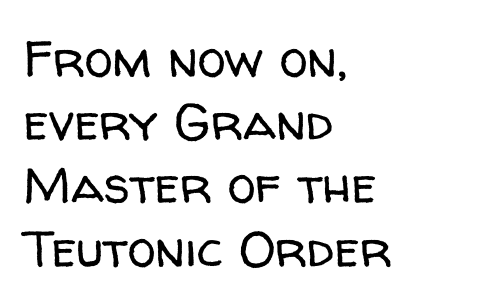
Q: Is the text bold? A: No.
Q: Is the text italic (slanted)? A: No, it is upright.
Q: Is the typeface a serif or a sans-serif typeface? A: Sans-serif.
Q: Is the text underlined? A: No.
Q: How is the paragraph aligned? A: Left-aligned.
Q: Is the spacing between letters normal or unusually wide? A: Normal.
Q: Width (condensed, normal, or wide)? A: Normal.
Q: Stroke contrast? A: Low.
Q: x-height? A: Medium.
Q: Monospaced? A: No.
